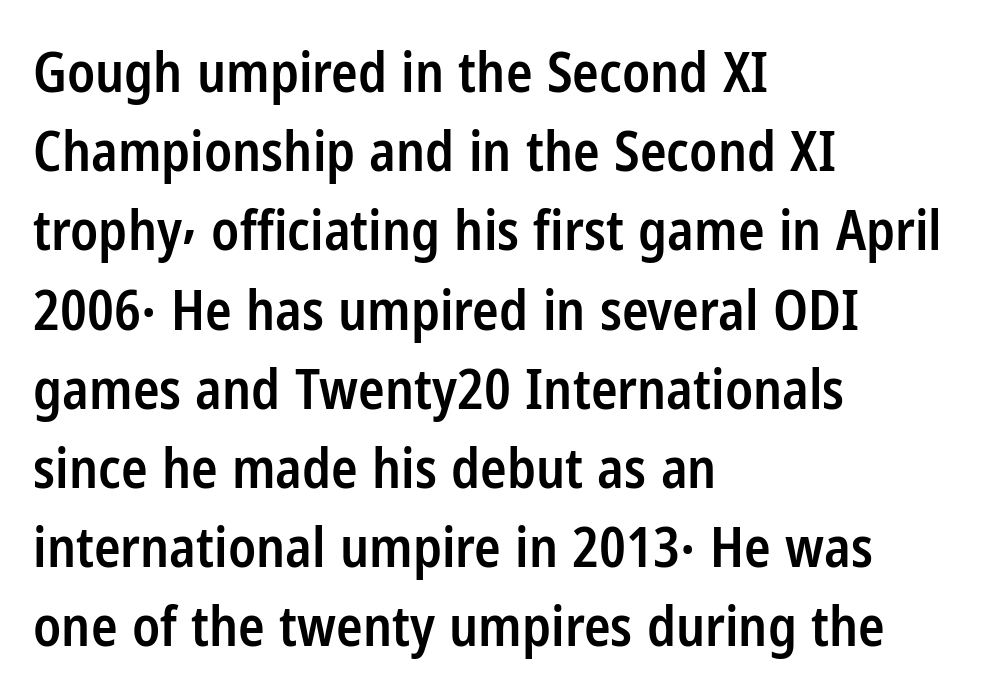
The image shows 55 px semibold, condensed sans-serif type, upright; set left-aligned, normal line spacing (1.44x), normal letter spacing, not underlined; low stroke contrast and a medium x-height.
